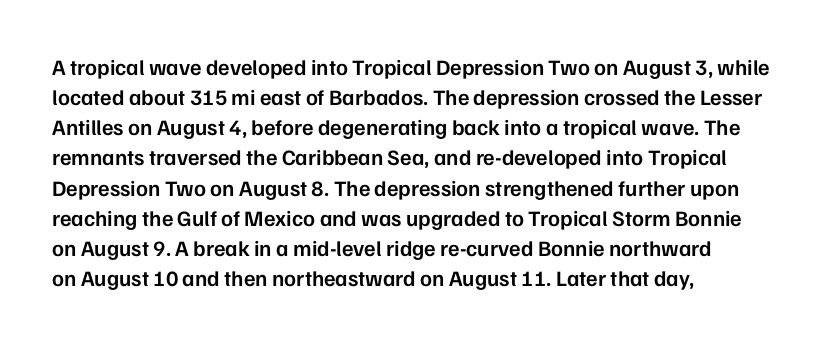
{"italic": "no", "bold": "semi", "underline": "no", "align": "left", "line_spacing": "normal", "line_spacing_ratio": 1.37, "letter_spacing": "normal", "letter_spacing_em": 0.0, "glyph_px": 22}
